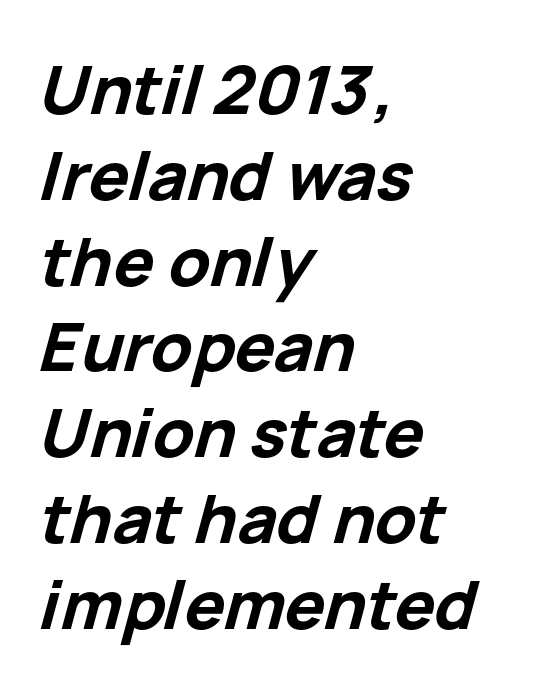
Q: Is the text bold? A: Yes.
Q: Is the text italic (slanted)? A: Yes, it leans right by about 15 degrees.
Q: Is the text underlined? A: No.
Q: How is the paragraph aligned? A: Left-aligned.
Q: Is the spacing between letters normal or unusually wide? A: Normal.
Q: Is the spacing between lines tight, normal or loose? A: Normal.
Q: Width (condensed, normal, or wide)? A: Normal.
Q: Stroke contrast? A: Low.
Q: x-height? A: Medium.
Q: Monospaced? A: No.
